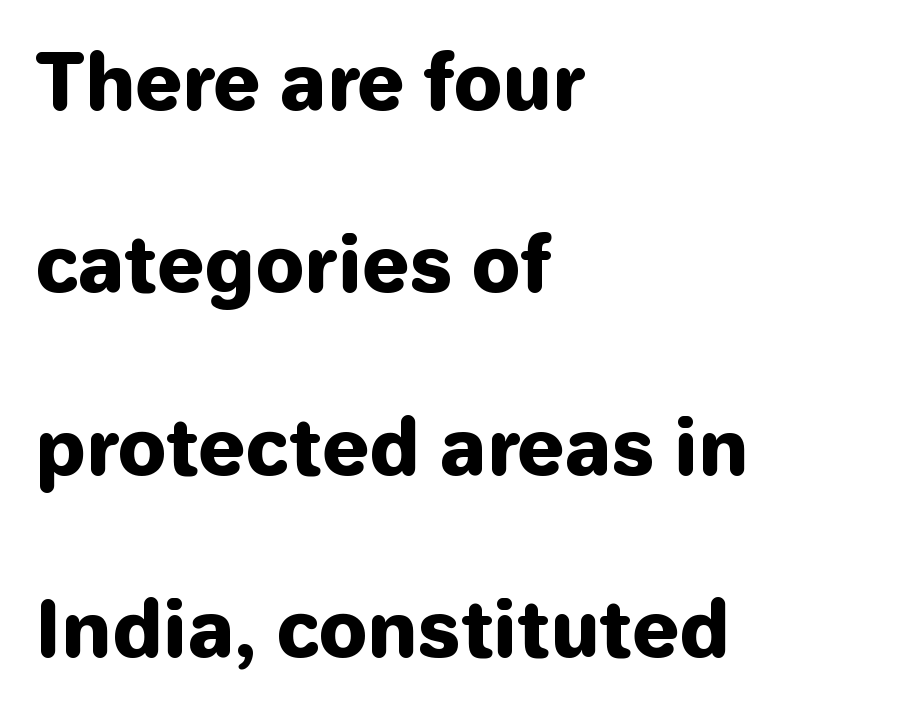
{"serif": "no", "italic": "no", "bold": "yes", "weight": "heavy", "width": "normal", "stroke_contrast": "low", "x_height": "medium", "monospaced": "no", "underline": "no", "align": "left", "line_spacing": "loose", "line_spacing_ratio": 2.4, "letter_spacing": "normal", "letter_spacing_em": 0.0, "glyph_px": 76}
